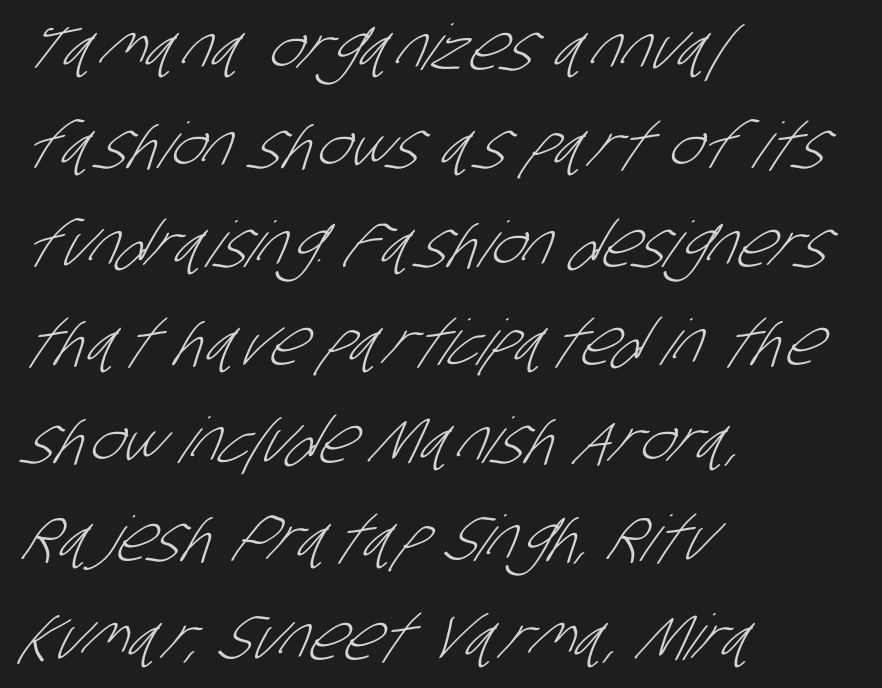
Q: Is the text bold? A: No.
Q: Is the typeface a serif or a sans-serif typeface? A: Sans-serif.
Q: Is the text underlined? A: No.
Q: How is the paragraph aligned? A: Left-aligned.
Q: Is the spacing between letters normal or unusually wide? A: Normal.
Q: Is the spacing between lines tight, normal or loose? A: Normal.
Q: Width (condensed, normal, or wide)? A: Condensed.
Q: Stroke contrast? A: Low.
Q: x-height? A: Large.
Q: Monospaced? A: No.
